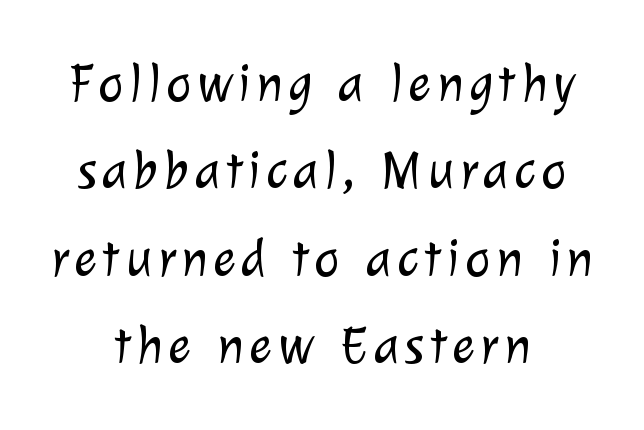
{"serif": "no", "bold": "no", "weight": "light", "width": "normal", "stroke_contrast": "low", "x_height": "medium", "monospaced": "no", "underline": "no", "align": "center", "line_spacing": "normal", "line_spacing_ratio": 1.62, "glyph_px": 54}
